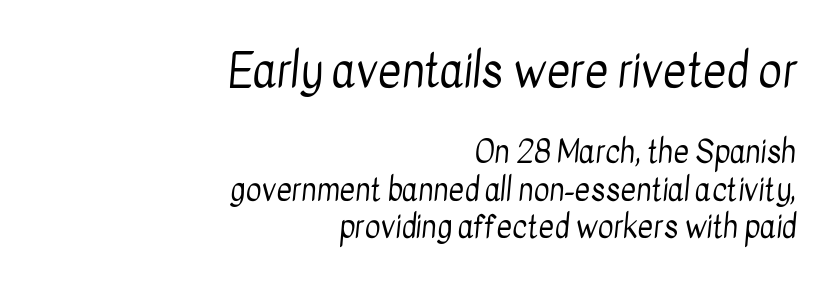
{"serif": "no", "bold": "no", "weight": "regular", "width": "condensed", "stroke_contrast": "low", "x_height": "medium", "monospaced": "no", "underline": "no", "align": "right", "line_spacing": "normal", "line_spacing_ratio": 1.25, "letter_spacing": "normal", "letter_spacing_em": 0.0, "larger_block": "first", "size_ratio": 1.5, "glyph_px": 45}
